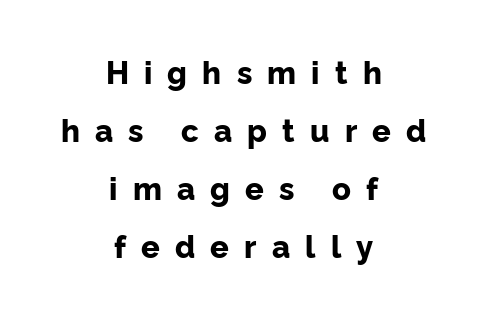
Q: Is the text bold? A: Yes.
Q: Is the text italic (slanted)? A: No, it is upright.
Q: Is the typeface a serif or a sans-serif typeface? A: Sans-serif.
Q: Is the text underlined? A: No.
Q: How is the paragraph aligned? A: Centered.
Q: Is the spacing between letters normal or unusually wide? A: Unusually wide.
Q: Width (condensed, normal, or wide)? A: Normal.
Q: Stroke contrast? A: Low.
Q: x-height? A: Medium.
Q: Monospaced? A: No.
